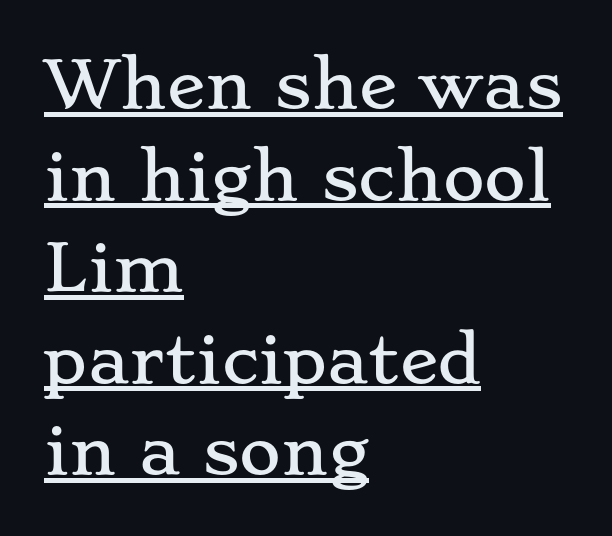
The image shows 64 px wide serif type, upright; set left-aligned, normal line spacing (1.43x), normal letter spacing, underlined; low stroke contrast and a small x-height.
